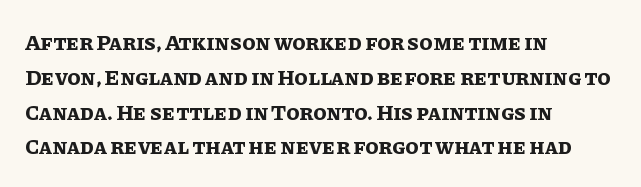
The image shows 22 px bold type, upright; set left-aligned, normal line spacing (1.58x), normal letter spacing, not underlined.
